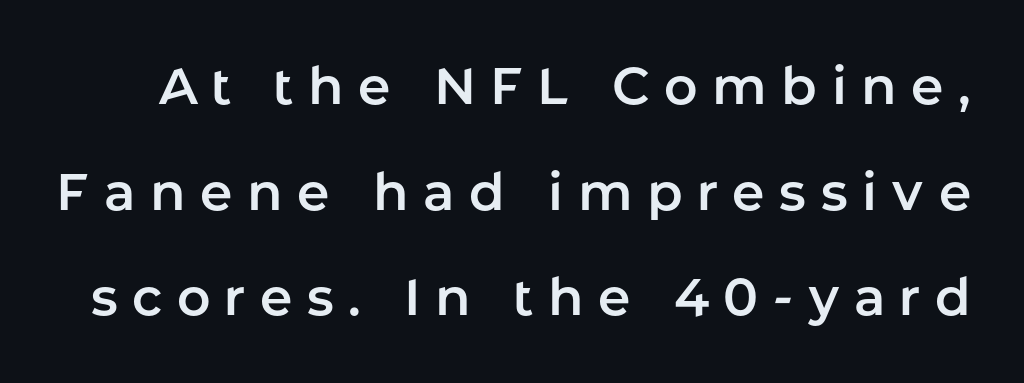
Q: Is the text italic (slanted)? A: No, it is upright.
Q: Is the typeface a serif or a sans-serif typeface? A: Sans-serif.
Q: Is the text underlined? A: No.
Q: Is the spacing between letters normal or unusually wide? A: Unusually wide.
Q: Is the spacing between lines tight, normal or loose? A: Loose.
Q: Width (condensed, normal, or wide)? A: Normal.
Q: Stroke contrast? A: Low.
Q: x-height? A: Medium.
Q: Monospaced? A: No.
